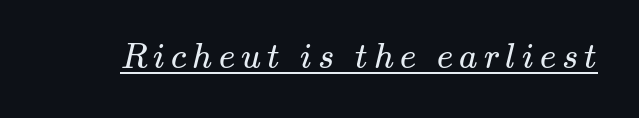
The image shows 35 px regular-weight, wide serif type; set underlined; medium stroke contrast and a small x-height.
